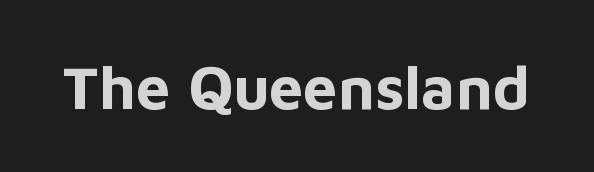
The image shows 61 px bold sans-serif type, upright; set normal letter spacing, not underlined; low stroke contrast and a medium x-height.
